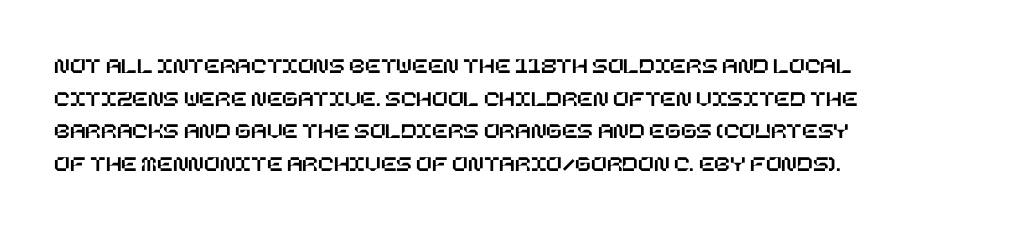
Q: Is the text italic (slanted)? A: No, it is upright.
Q: Is the text underlined? A: No.
Q: How is the paragraph aligned? A: Left-aligned.
Q: Is the spacing between letters normal or unusually wide? A: Normal.
Q: Is the spacing between lines tight, normal or loose? A: Normal.
